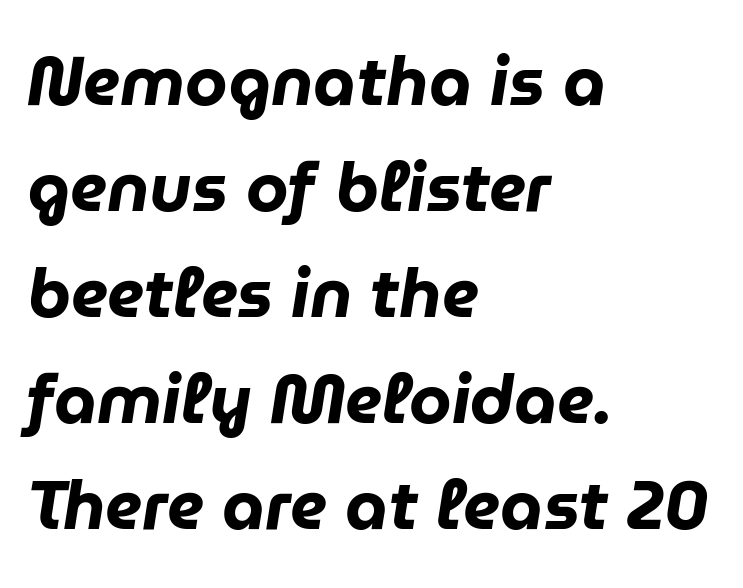
Q: Is the text bold? A: Yes.
Q: Is the text italic (slanted)? A: Yes, it leans right by about 9 degrees.
Q: Is the text underlined? A: No.
Q: How is the paragraph aligned? A: Left-aligned.
Q: Is the spacing between letters normal or unusually wide? A: Normal.
Q: Is the spacing between lines tight, normal or loose? A: Normal.
Q: Width (condensed, normal, or wide)? A: Normal.
Q: Stroke contrast? A: Low.
Q: x-height? A: Medium.
Q: Monospaced? A: No.
